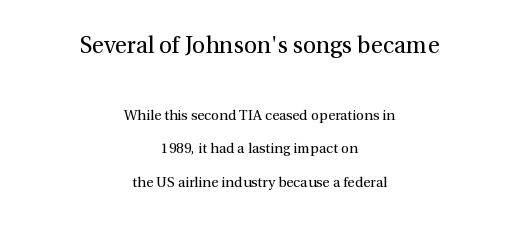
{"italic": "no", "bold": "no", "underline": "no", "align": "center", "line_spacing": "loose", "line_spacing_ratio": 2.4, "letter_spacing": "normal", "letter_spacing_em": 0.0, "larger_block": "first", "size_ratio": 1.64, "glyph_px": 23}
